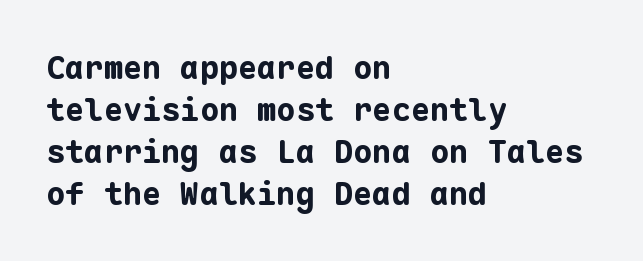
Q: Is the text bold? A: Yes.
Q: Is the text italic (slanted)? A: No, it is upright.
Q: Is the typeface a serif or a sans-serif typeface? A: Sans-serif.
Q: Is the text underlined? A: No.
Q: How is the paragraph aligned? A: Left-aligned.
Q: Is the spacing between letters normal or unusually wide? A: Normal.
Q: Is the spacing between lines tight, normal or loose? A: Normal.
Q: Width (condensed, normal, or wide)? A: Normal.
Q: Stroke contrast? A: Low.
Q: x-height? A: Medium.
Q: Monospaced? A: Yes.
